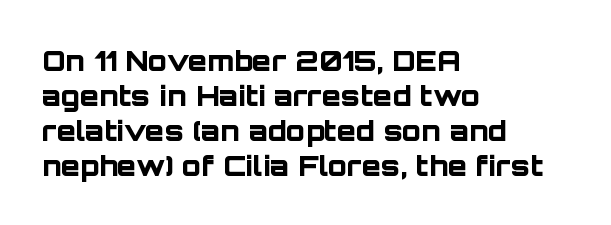
{"serif": "no", "italic": "no", "bold": "yes", "weight": "bold", "width": "normal", "stroke_contrast": "low", "x_height": "large", "monospaced": "no", "underline": "no", "align": "left", "line_spacing": "normal", "line_spacing_ratio": 1.25, "letter_spacing": "normal", "letter_spacing_em": 0.0, "glyph_px": 28}
